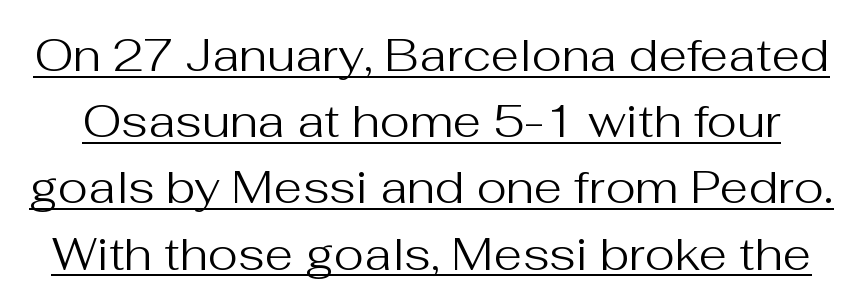
{"serif": "no", "italic": "no", "bold": "no", "weight": "regular", "width": "normal", "stroke_contrast": "medium", "x_height": "medium", "monospaced": "no", "underline": "yes", "line_spacing": "normal", "line_spacing_ratio": 1.44, "letter_spacing": "normal", "letter_spacing_em": 0.0, "glyph_px": 46}
